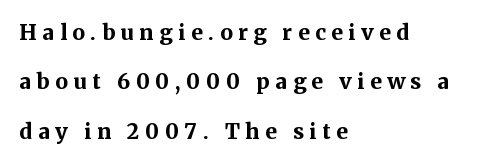
Glyph-to-glyph distance is far greater than everyday printed text. Weight: bold. Widely set lines give the paragraph a tall, airy silhouette. These lines are set flush left with a ragged right edge. Has an underline been added? It has not. The font's upright variant was chosen for this text.
